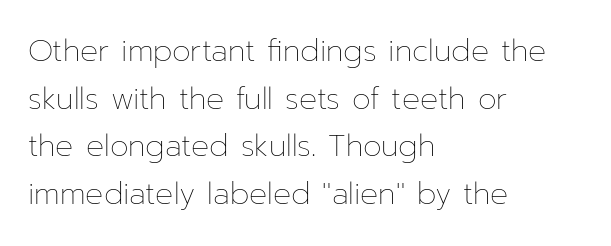
Q: Is the text bold? A: No.
Q: Is the text italic (slanted)? A: No, it is upright.
Q: Is the text underlined? A: No.
Q: How is the paragraph aligned? A: Left-aligned.
Q: Is the spacing between letters normal or unusually wide? A: Normal.
Q: Is the spacing between lines tight, normal or loose? A: Normal.
Q: Width (condensed, normal, or wide)? A: Normal.
Q: Stroke contrast? A: Low.
Q: x-height? A: Medium.
Q: Monospaced? A: No.
